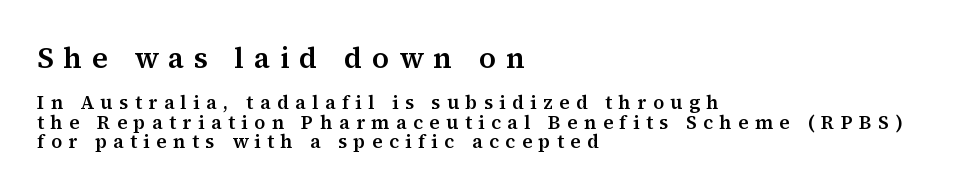
{"serif": "yes", "italic": "no", "width": "normal", "stroke_contrast": "medium", "x_height": "medium", "monospaced": "no", "underline": "no", "align": "left", "line_spacing": "tight", "line_spacing_ratio": 1.01, "letter_spacing": "wide", "letter_spacing_em": 0.34, "larger_block": "first", "size_ratio": 1.53, "glyph_px": 29}
